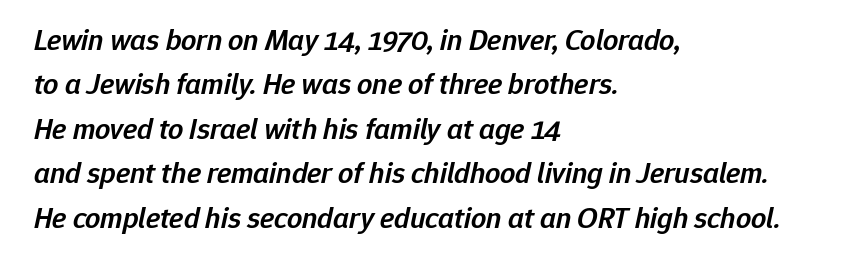
Plain, unruled lines of type. Notice how descenders clear the ascenders below comfortably — that's standard leading. Italic: yes, the glyphs are oblique. The rendering anchors every line to the left-hand side. Proportional: the letters do not fall into vertical columns.
